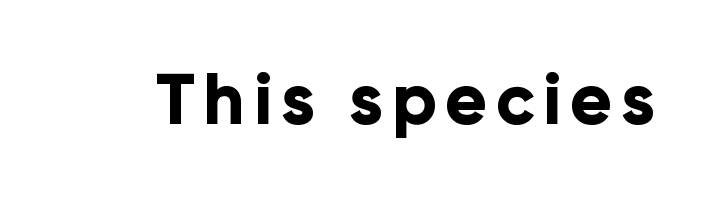
Q: Is the text bold? A: Yes.
Q: Is the text italic (slanted)? A: No, it is upright.
Q: Is the typeface a serif or a sans-serif typeface? A: Sans-serif.
Q: Is the text underlined? A: No.
Q: Width (condensed, normal, or wide)? A: Normal.
Q: Stroke contrast? A: Low.
Q: x-height? A: Medium.
Q: Monospaced? A: No.
